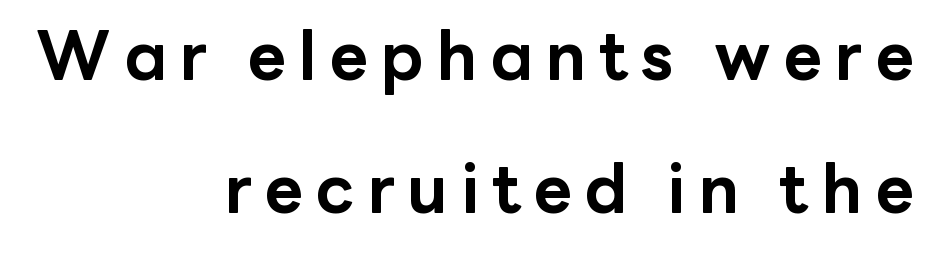
How would I describe the line gaps? Wide and relaxed. Any mark beneath the type? The region is blank. Is the type bold? Yes — the strokes are clearly thick and heavy. Classification — sans serif. A roman cut, with each character standing at attention.
